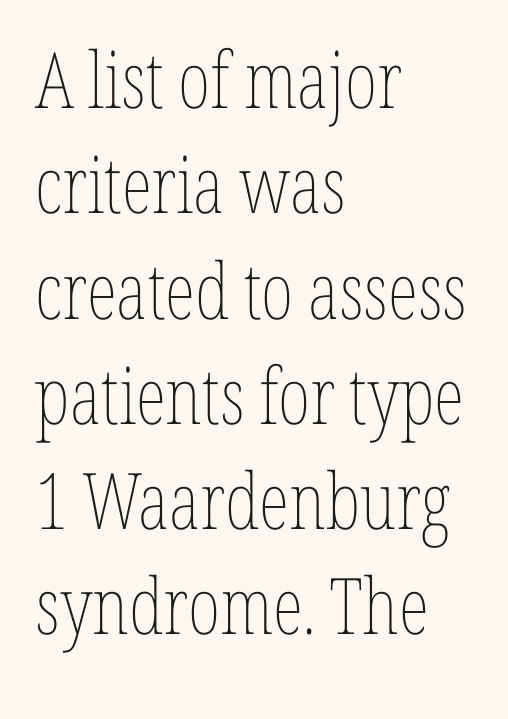
The image shows 78 px thin, condensed type, upright; set left-aligned, normal line spacing (1.35x), normal letter spacing, not underlined; low stroke contrast and a medium x-height.
